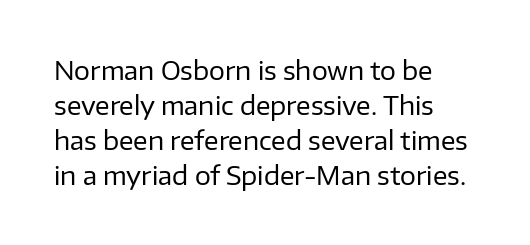
Q: Is the text bold? A: No.
Q: Is the text italic (slanted)? A: No, it is upright.
Q: Is the text underlined? A: No.
Q: How is the paragraph aligned? A: Left-aligned.
Q: Is the spacing between letters normal or unusually wide? A: Normal.
Q: Is the spacing between lines tight, normal or loose? A: Normal.
